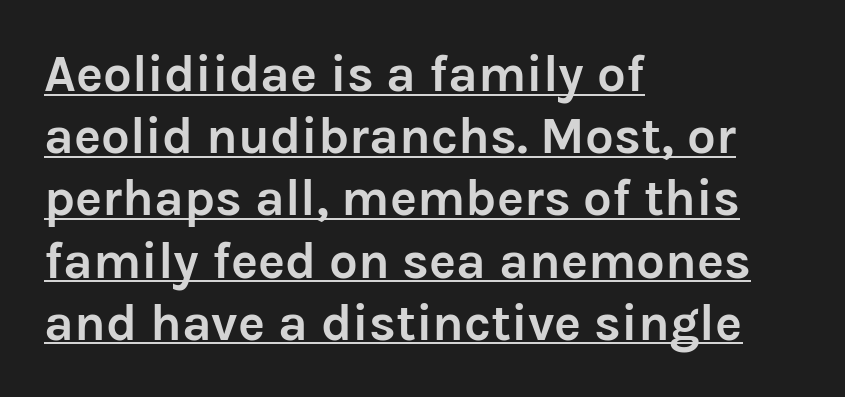
Typographic density is high because the face is bold. Check the space under the baseline: a stroke is drawn there. Every stem runs plumb, perpendicular to the baseline. This is sans-serif lettering, the kind often seen on screens and signage.
